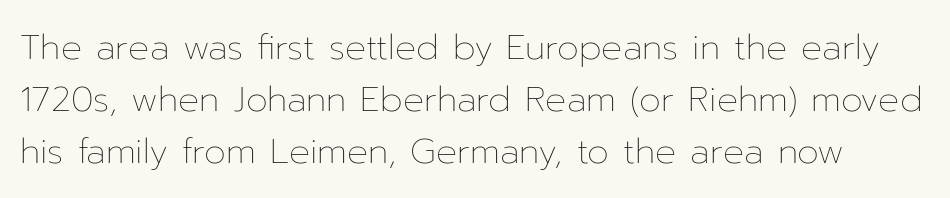
Each letter keeps its own natural width here, so spacing adapts to shape. Quick note: interline space is typical. The specimen reads as upright at a glance. Nobody touched the tracking dial on this one. Is this a heavy cut? Hardly; it is regular or lighter. A clean baseline with only descenders dipping below it.
